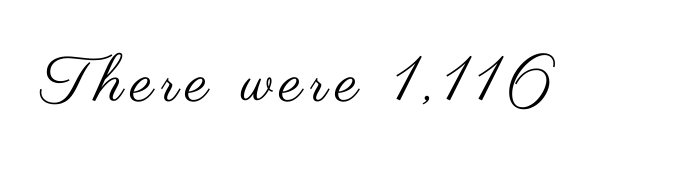
Each letter keeps its own natural width here, so spacing adapts to shape. The face looks like a standard text weight, possibly lighter. This rendering features lettering with no underline. The glyphs in this specimen are sans serif.
